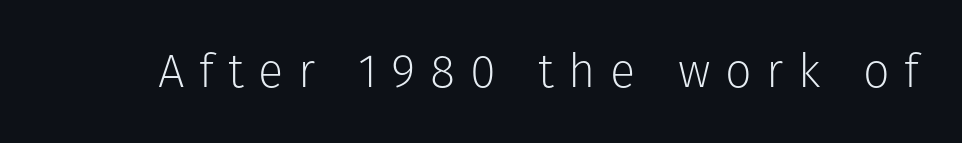
{"serif": "no", "italic": "no", "bold": "no", "weight": "light", "width": "normal", "stroke_contrast": "low", "x_height": "medium", "monospaced": "no", "underline": "no", "letter_spacing": "wide", "letter_spacing_em": 0.31, "glyph_px": 47}
